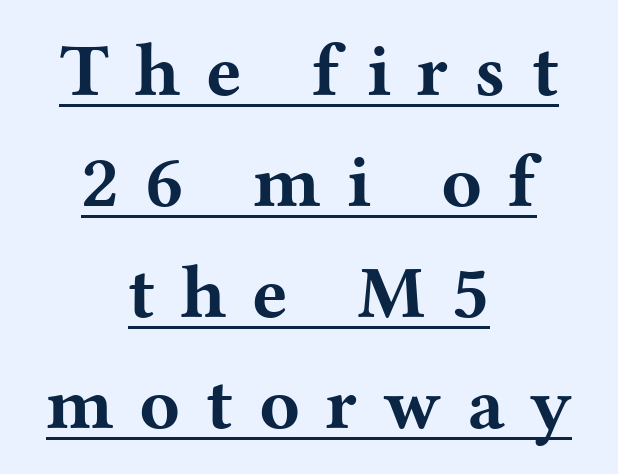
Q: Is the text bold? A: Yes.
Q: Is the text italic (slanted)? A: No, it is upright.
Q: Is the typeface a serif or a sans-serif typeface? A: Serif.
Q: Is the text underlined? A: Yes.
Q: How is the paragraph aligned? A: Centered.
Q: Is the spacing between letters normal or unusually wide? A: Unusually wide.
Q: Is the spacing between lines tight, normal or loose? A: Normal.
Q: Width (condensed, normal, or wide)? A: Wide.
Q: Stroke contrast? A: Medium.
Q: x-height? A: Medium.
Q: Monospaced? A: No.
